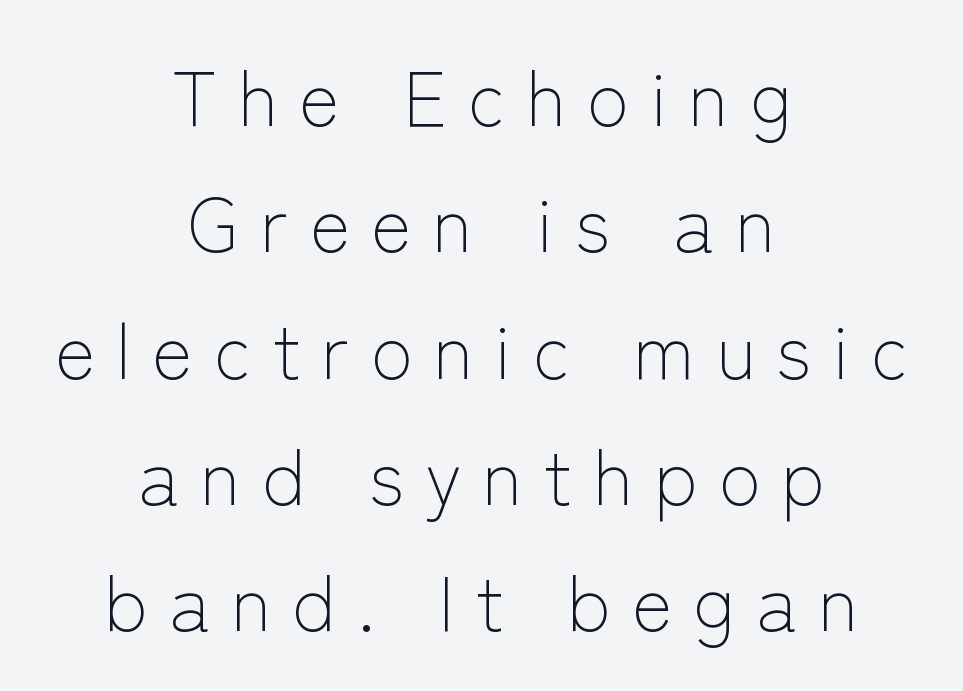
The image shows 77 px light sans-serif type, upright; set centered, normal line spacing (1.64x), unusually wide letter spacing (+0.27 em), not underlined; low stroke contrast and a medium x-height.
